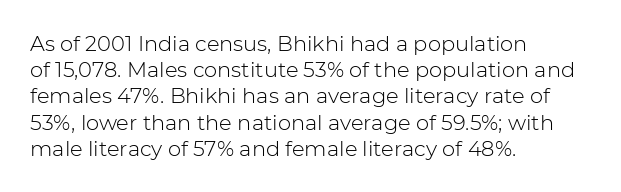
{"italic": "no", "bold": "no", "underline": "no", "align": "left", "line_spacing": "normal", "line_spacing_ratio": 1.25, "letter_spacing": "normal", "letter_spacing_em": 0.0, "glyph_px": 21}
